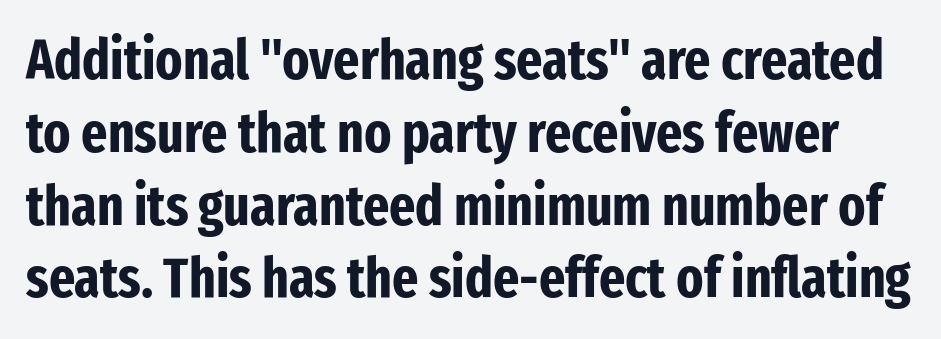
Q: Is the text bold? A: Yes.
Q: Is the text italic (slanted)? A: No, it is upright.
Q: Is the typeface a serif or a sans-serif typeface? A: Sans-serif.
Q: Is the text underlined? A: No.
Q: Is the spacing between letters normal or unusually wide? A: Normal.
Q: Is the spacing between lines tight, normal or loose? A: Normal.
Q: Width (condensed, normal, or wide)? A: Condensed.
Q: Stroke contrast? A: Low.
Q: x-height? A: Medium.
Q: Monospaced? A: No.
